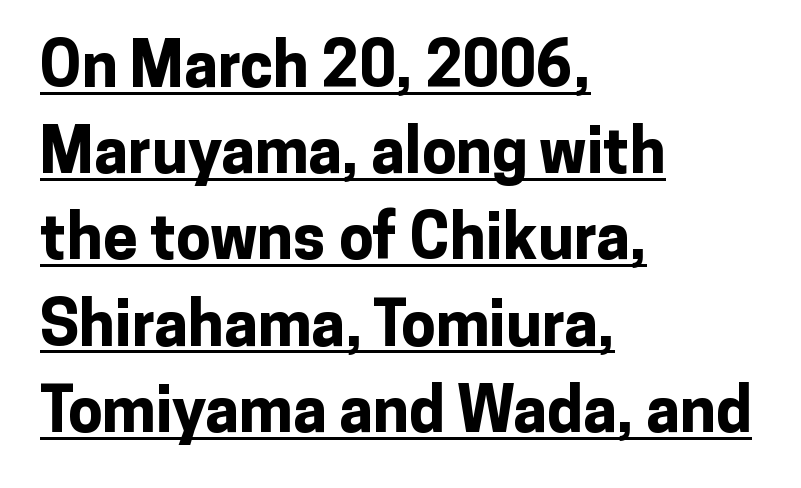
Here the designer chose a conventional face with non-uniform glyph widths. Is this a sans? Yes — the strokes have no serifs. This block has exactly the height ordinary leading produces. Does the copy run flush right? No — it runs flush left. Here the glyphs are tracked normally, forming tight word shapes. The passage shown is emphatically bold.
